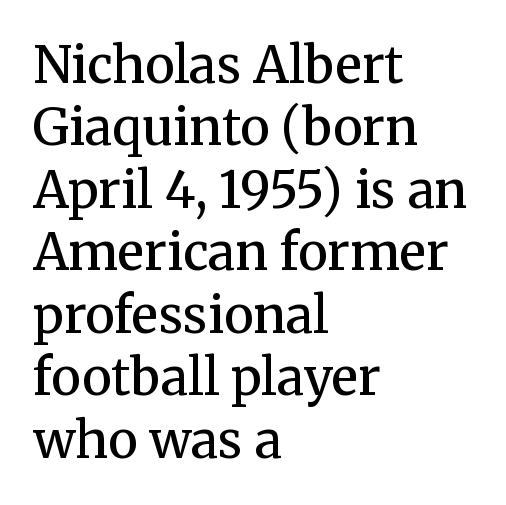
The image shows 50 px semibold serif type, upright; set left-aligned, normal line spacing (1.25x), normal letter spacing, not underlined; medium stroke contrast and a medium x-height.
